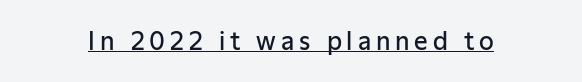
Q: Is the text bold? A: Semi-bold.
Q: Is the text italic (slanted)? A: No, it is upright.
Q: Is the text underlined? A: Yes.
Q: Is the spacing between letters normal or unusually wide? A: Unusually wide.
